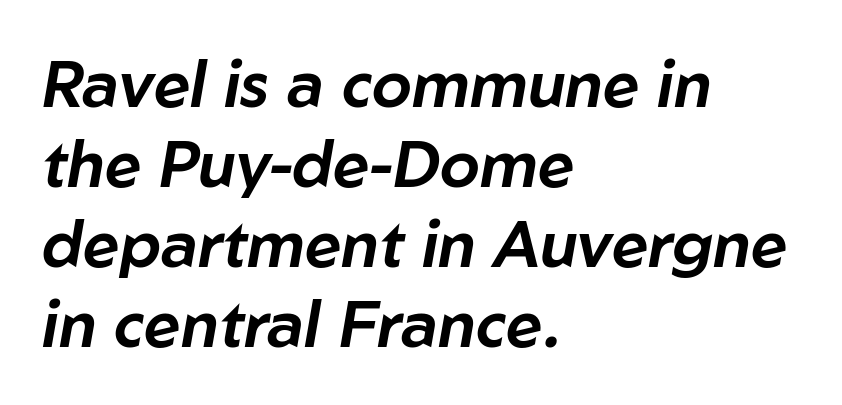
The image shows 64 px text type, italic (leaning right); set left-aligned, normal line spacing (1.25x), normal letter spacing, not underlined; low stroke contrast and a medium x-height.
